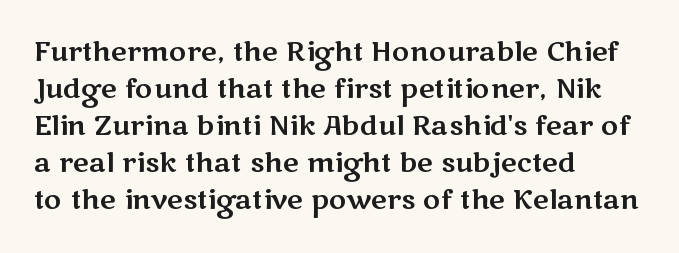
The image shows 27 px text type, upright; set left-aligned, normal line spacing (1.37x), normal letter spacing, not underlined.
